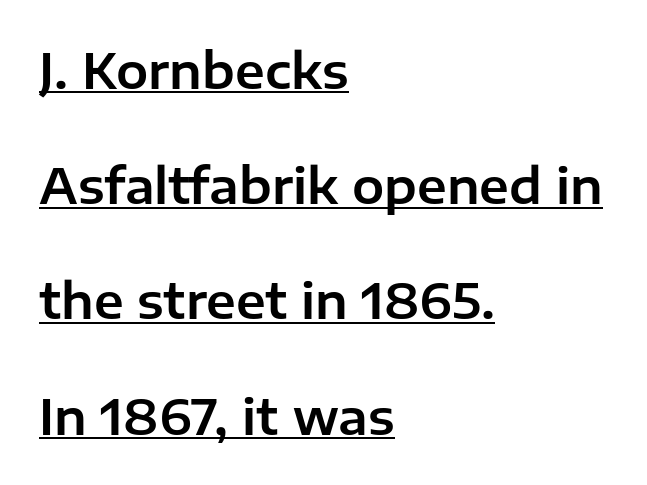
The image shows 48 px sans-serif type, upright; set left-aligned, loose line spacing (2.4x), normal letter spacing, underlined; low stroke contrast and a medium x-height.
